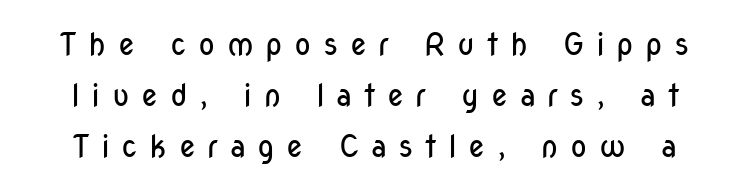
Inter-character spacing is expanded well beyond the font's built-in metrics. These lines are rendered in a variable-pitch font. A typesetter would call this leading conventional body-copy spacing. Is this a sans? Yes — the strokes have no serifs.
